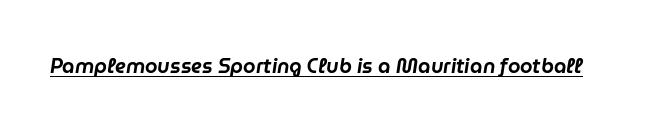
A continuous stroke trails under the words, as in a hyperlink. The axis of the letterforms is tilted away from vertical. Tracking value appears to be zero — textbook default spacing.
